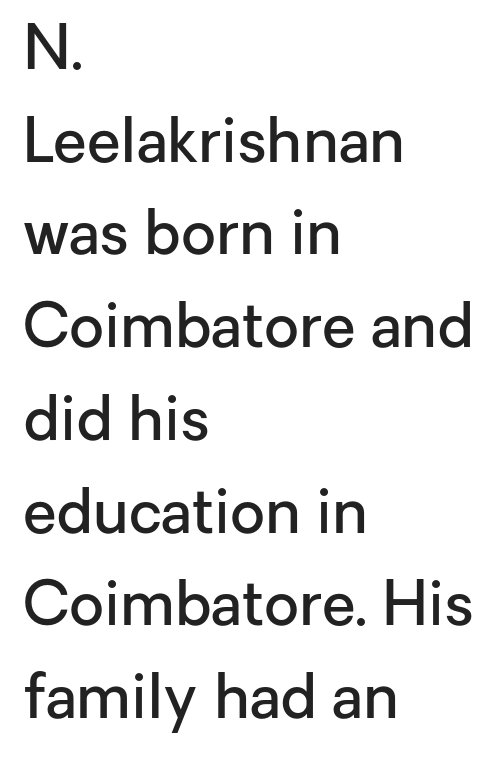
{"serif": "no", "italic": "no", "bold": "semi", "weight": "semibold", "width": "normal", "stroke_contrast": "low", "x_height": "medium", "monospaced": "no", "underline": "no", "align": "left", "line_spacing": "normal", "line_spacing_ratio": 1.52, "letter_spacing": "normal", "letter_spacing_em": 0.0, "glyph_px": 61}
